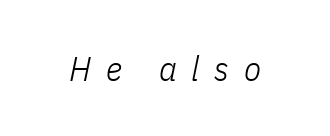
{"italic": "yes", "lean": "right", "slant_degrees": 11, "bold": "no", "weight": "light", "width": "condensed", "stroke_contrast": "low", "x_height": "medium", "monospaced": "no", "underline": "no", "letter_spacing": "wide", "letter_spacing_em": 0.42, "glyph_px": 35}
